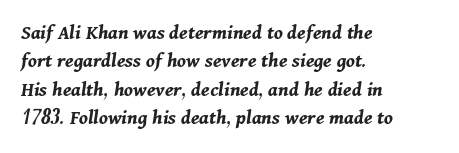
The image shows 21 px bold type, italic (leaning right); set left-aligned, normal line spacing (1.35x), normal letter spacing, not underlined.
